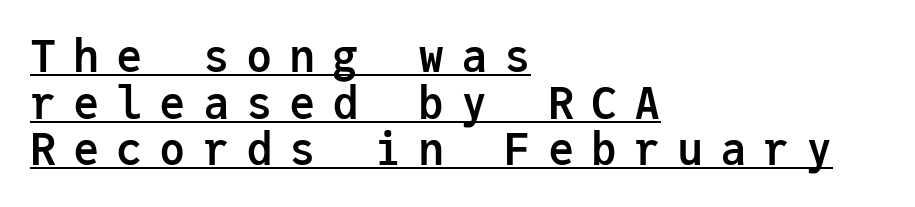
{"serif": "no", "italic": "no", "bold": "yes", "weight": "semibold", "width": "normal", "stroke_contrast": "low", "x_height": "medium", "monospaced": "yes", "underline": "yes", "align": "left", "line_spacing": "tight", "line_spacing_ratio": 1.06, "letter_spacing": "wide", "letter_spacing_em": 0.38, "glyph_px": 44}
